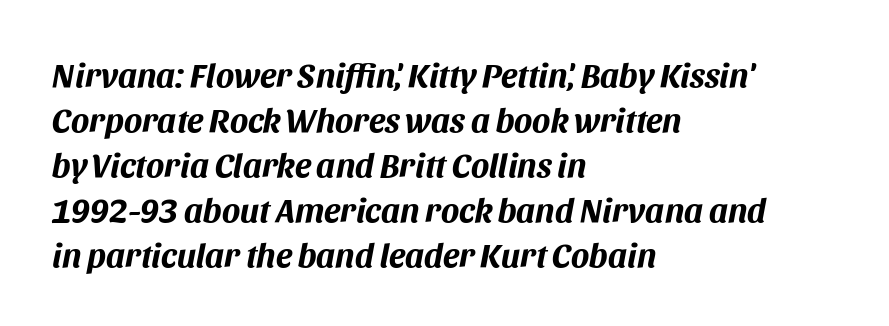
The image shows 34 px bold type, italic (leaning right); set left-aligned, normal line spacing (1.32x), normal letter spacing, not underlined; medium stroke contrast and a large x-height.
